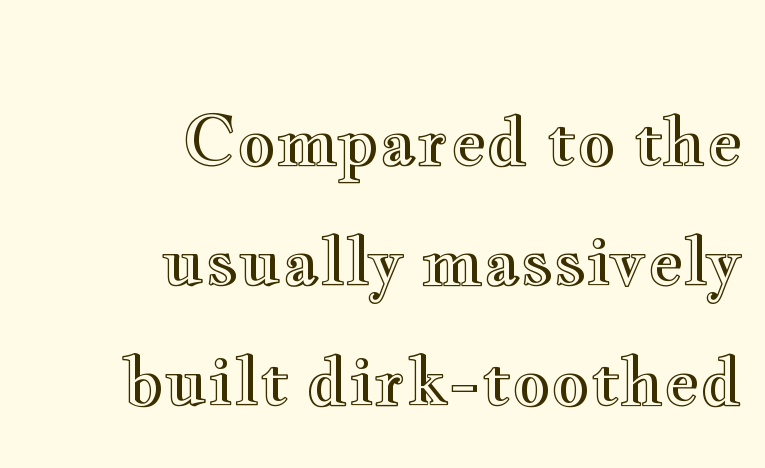
The image shows 67 px wide type, upright; set right-aligned, line spacing 1.79x, normal letter spacing, not underlined; a small x-height.
